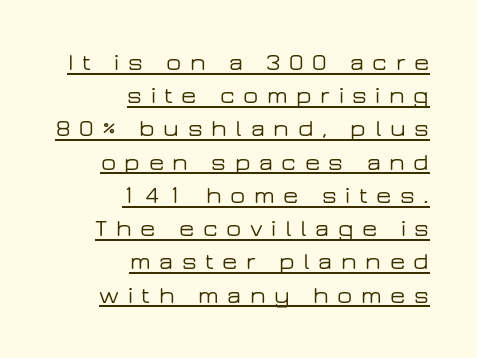
The image shows 25 px text type, upright; set right-aligned, normal line spacing (1.33x), unusually wide letter spacing (+0.34 em), underlined.
